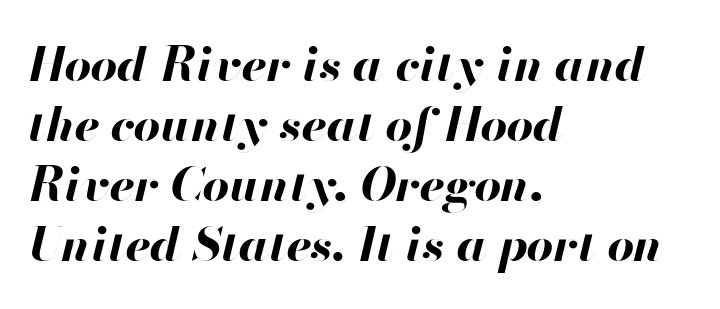
The image shows 47 px bold type, italic (leaning right); set left-aligned, normal line spacing (1.28x), normal letter spacing, not underlined; high stroke contrast and a small x-height.
